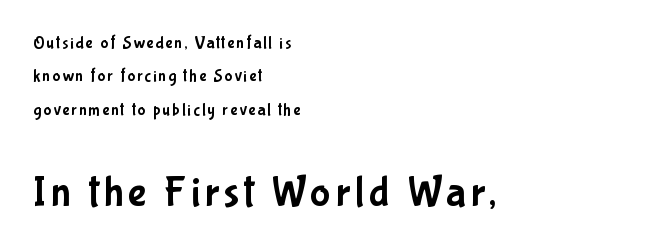
Q: Is the text italic (slanted)? A: No, it is upright.
Q: Is the typeface a serif or a sans-serif typeface? A: Sans-serif.
Q: Is the text underlined? A: No.
Q: How is the paragraph aligned? A: Left-aligned.
Q: Is the spacing between lines tight, normal or loose? A: Loose.
Q: Which block of text is set in a larger size, the first (top) or the second (bottom)? A: The second (bottom) one.
Q: Width (condensed, normal, or wide)? A: Condensed.
Q: Stroke contrast? A: Low.
Q: x-height? A: Medium.
Q: Monospaced? A: No.
